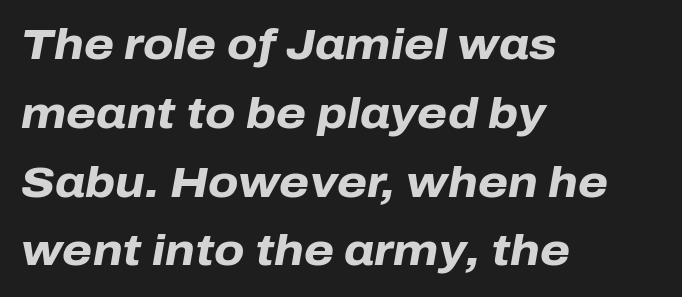
Q: Is the text bold? A: Yes.
Q: Is the text italic (slanted)? A: Yes, it leans right by about 10 degrees.
Q: Is the text underlined? A: No.
Q: How is the paragraph aligned? A: Left-aligned.
Q: Is the spacing between letters normal or unusually wide? A: Normal.
Q: Is the spacing between lines tight, normal or loose? A: Normal.
Q: Width (condensed, normal, or wide)? A: Normal.
Q: Stroke contrast? A: Low.
Q: x-height? A: Medium.
Q: Monospaced? A: No.
